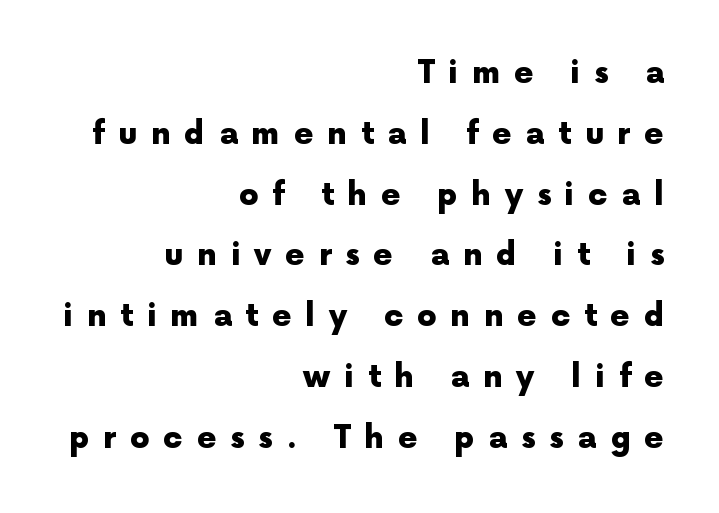
The image shows 31 px heavy sans-serif type, upright; set right-aligned, loose line spacing (1.96x), unusually wide letter spacing (+0.44 em), not underlined; a medium x-height.
